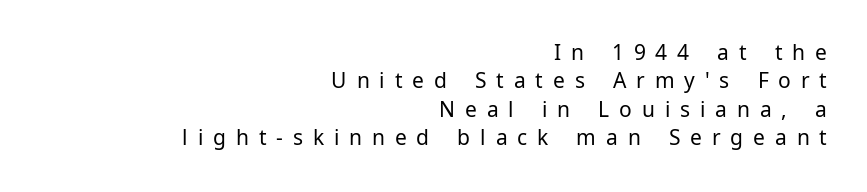
{"italic": "no", "bold": "no", "underline": "no", "align": "right", "line_spacing": "normal", "line_spacing_ratio": 1.35, "letter_spacing": "wide", "letter_spacing_em": 0.47, "glyph_px": 21}
